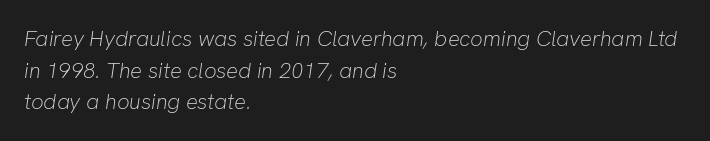
The image shows 22 px text type, italic (leaning right); set left-aligned, normal line spacing (1.44x), normal letter spacing, not underlined.
